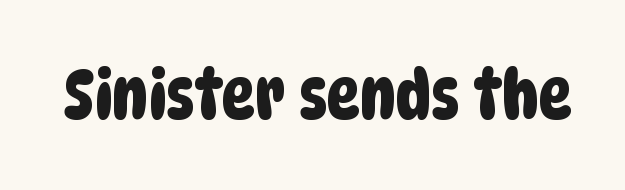
Bare-footed words on every line. The line texture is even and compact thanks to regular tracking. The passage shown is typeset with a sans-serif family. Spacing verdict: proportional, widths tailored to each character.
